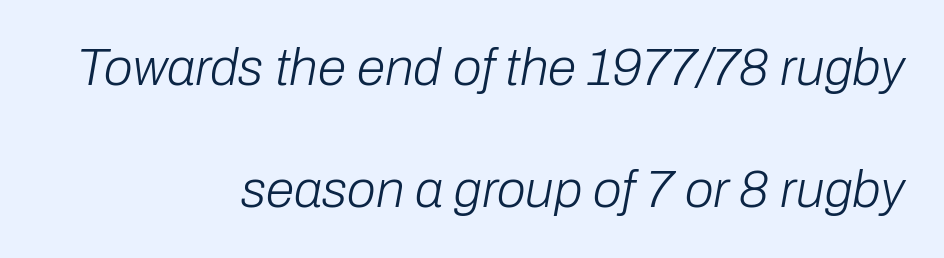
Nothing unusual about the tracking: characters are spaced as the font intends. These lines stand farther apart than default settings would place them. Proportional: the letters do not fall into vertical columns. Underlining? Definitely not there.
